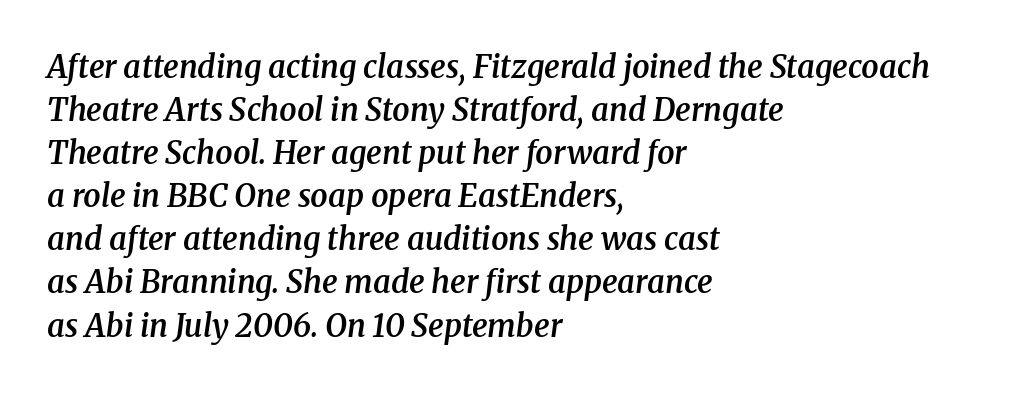
Think of a printed novel: that variable character pitch is what you see here. Designer's note — italics engaged. This is moderately heavy type, rendered in semibold. The paragraph shown leans on its left margin.
